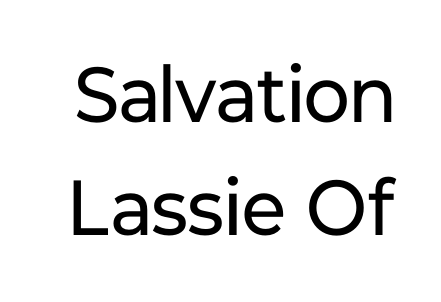
{"serif": "no", "italic": "no", "bold": "no", "weight": "regular", "width": "normal", "stroke_contrast": "low", "x_height": "medium", "monospaced": "no", "underline": "no", "line_spacing": "normal", "line_spacing_ratio": 1.45, "letter_spacing": "normal", "letter_spacing_em": 0.0, "glyph_px": 78}
